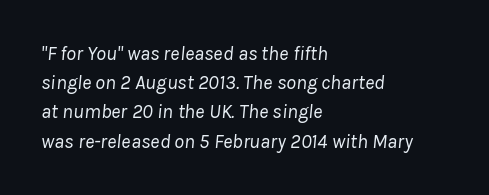
{"italic": "yes", "lean": "right", "slant_degrees": 8, "bold": "no", "underline": "no", "align": "left", "line_spacing": "normal", "line_spacing_ratio": 1.46, "letter_spacing": "normal", "letter_spacing_em": 0.0, "glyph_px": 20}
